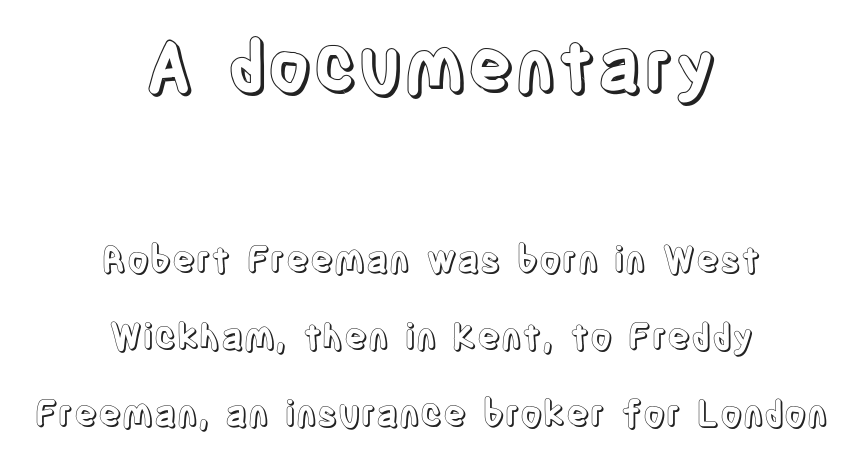
{"italic": "no", "width": "condensed", "x_height": "large", "monospaced": "no", "underline": "no", "align": "center", "line_spacing": "loose", "line_spacing_ratio": 2.2, "letter_spacing": "normal", "letter_spacing_em": 0.0, "larger_block": "first", "size_ratio": 2.0, "glyph_px": 70}
